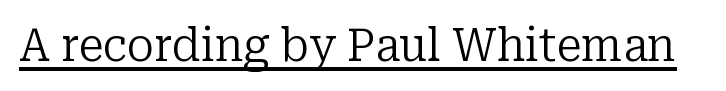
Q: Is the text bold? A: No.
Q: Is the text italic (slanted)? A: No, it is upright.
Q: Is the typeface a serif or a sans-serif typeface? A: Serif.
Q: Is the text underlined? A: Yes.
Q: Is the spacing between letters normal or unusually wide? A: Normal.
Q: Width (condensed, normal, or wide)? A: Normal.
Q: Stroke contrast? A: Low.
Q: x-height? A: Medium.
Q: Monospaced? A: No.
